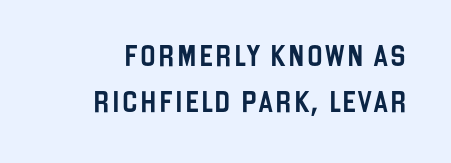
The image shows 21 px text type, upright; set loose line spacing (2.17x), not underlined.
